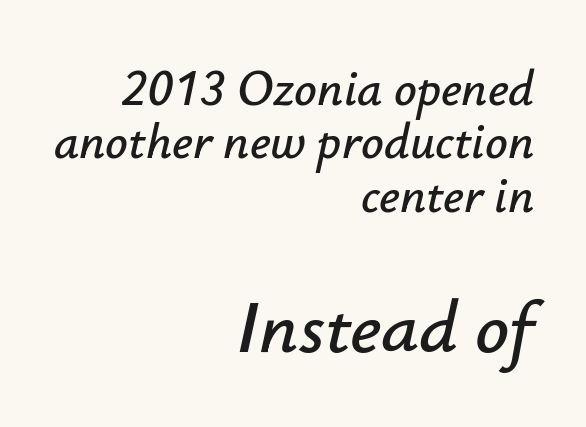
Q: Is the text italic (slanted)? A: Yes, it leans right by about 12 degrees.
Q: Is the text underlined? A: No.
Q: How is the paragraph aligned? A: Right-aligned.
Q: Is the spacing between letters normal or unusually wide? A: Normal.
Q: Is the spacing between lines tight, normal or loose? A: Tight.
Q: Which block of text is set in a larger size, the first (top) or the second (bottom)? A: The second (bottom) one.
Q: Width (condensed, normal, or wide)? A: Normal.
Q: Stroke contrast? A: Low.
Q: x-height? A: Small.
Q: Monospaced? A: No.
